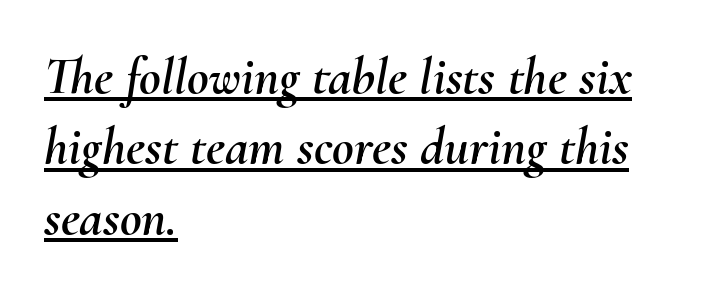
Q: Is the text italic (slanted)? A: Yes, it leans right by about 10 degrees.
Q: Is the text underlined? A: Yes.
Q: How is the paragraph aligned? A: Left-aligned.
Q: Is the spacing between letters normal or unusually wide? A: Normal.
Q: Is the spacing between lines tight, normal or loose? A: Normal.
Q: Width (condensed, normal, or wide)? A: Normal.
Q: Stroke contrast? A: Medium.
Q: x-height? A: Small.
Q: Monospaced? A: No.
